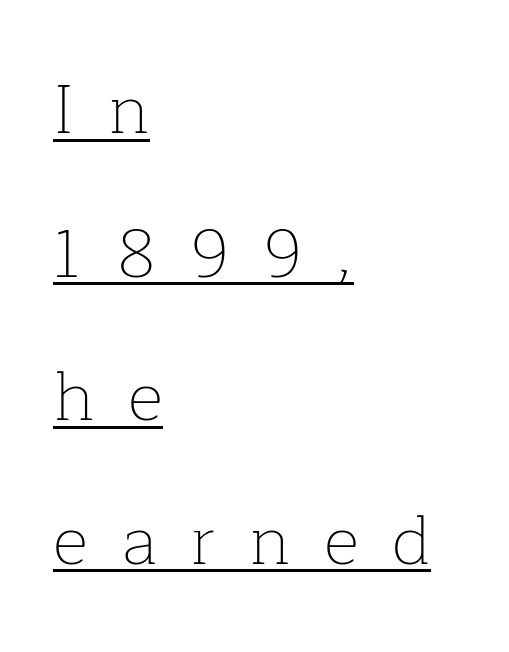
{"serif": "yes", "italic": "no", "bold": "no", "weight": "thin", "width": "normal", "stroke_contrast": "low", "x_height": "medium", "monospaced": "no", "underline": "yes", "align": "left", "line_spacing": "loose", "line_spacing_ratio": 2.08, "letter_spacing": "wide", "letter_spacing_em": 0.49, "glyph_px": 69}
